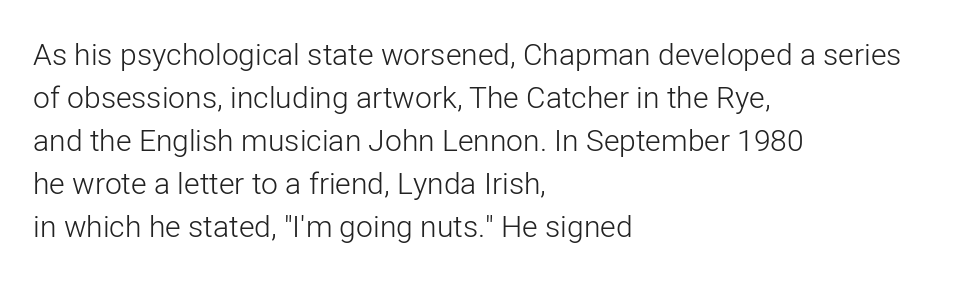
The image shows 30 px light sans-serif type, upright; set left-aligned, normal line spacing (1.43x), normal letter spacing, not underlined; low stroke contrast and a medium x-height.
